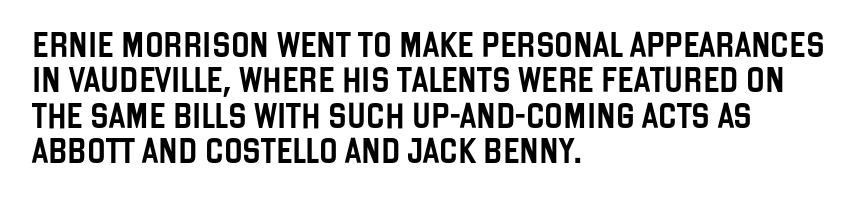
{"italic": "no", "underline": "no", "align": "left", "line_spacing": "normal", "line_spacing_ratio": 1.42, "letter_spacing": "normal", "letter_spacing_em": 0.0, "glyph_px": 25}
